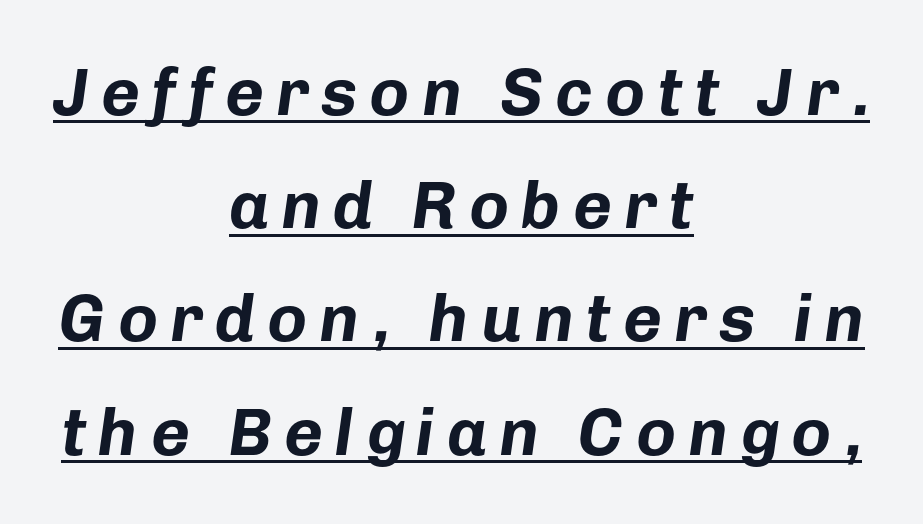
The image shows 67 px bold type, italic (leaning right); set centered, normal line spacing (1.69x), underlined; low stroke contrast and a medium x-height.
